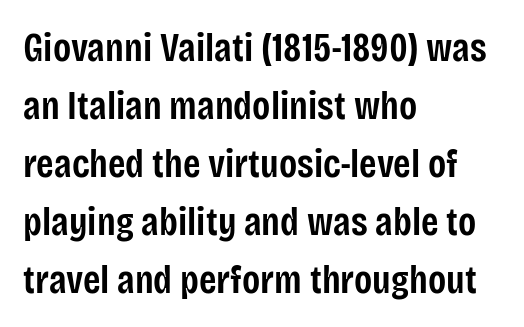
These lines keep a tight, regular rhythm from letter to letter. Heft: intermediate — a semibold. Unlike a traditional serif, this face leaves its strokes unadorned. All the whitespace from short lines collects on the right. Spacing verdict: proportional, widths tailored to each character. The type sits square on the baseline with zero lean.
